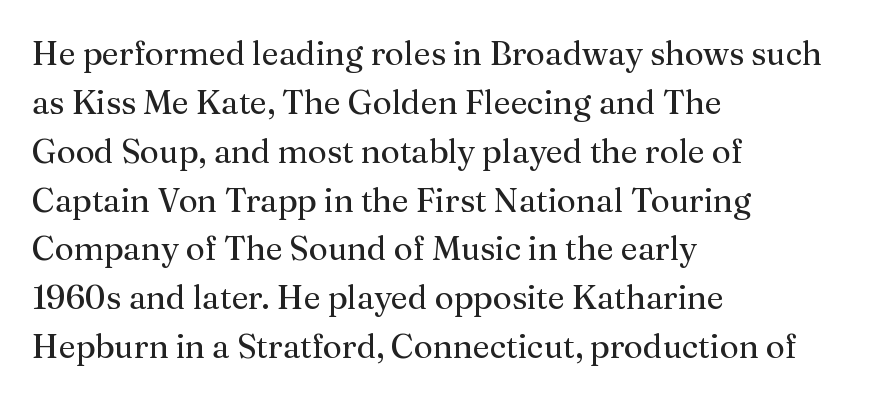
The image shows 33 px regular-weight serif type, upright; set left-aligned, normal line spacing (1.48x), normal letter spacing, not underlined; medium stroke contrast and a medium x-height.
